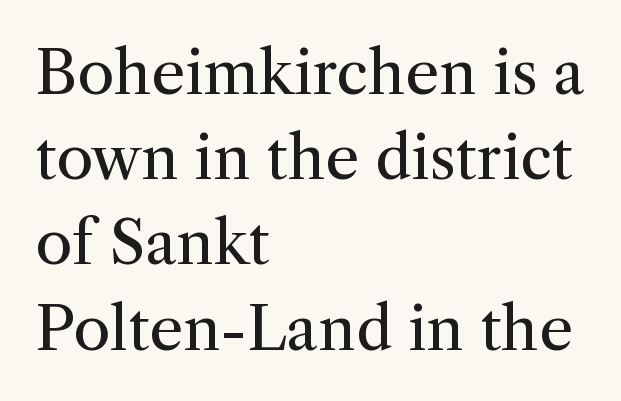
The image shows 60 px regular-weight serif type, upright; set left-aligned, normal line spacing (1.42x), normal letter spacing, not underlined; medium stroke contrast and a medium x-height.
